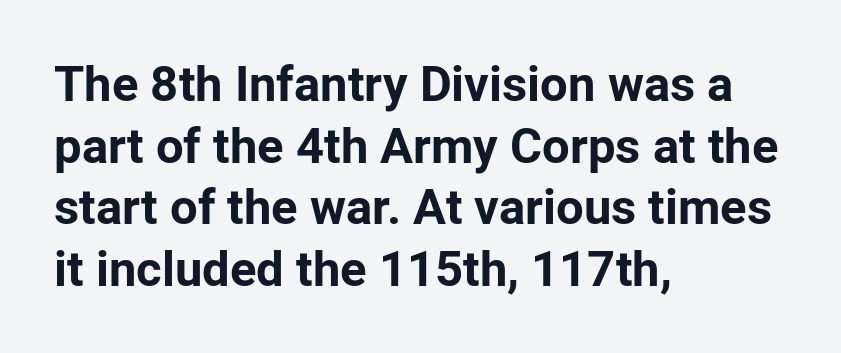
The image shows 49 px bold sans-serif type, upright; set left-aligned, normal line spacing (1.26x), normal letter spacing, not underlined; low stroke contrast and a medium x-height.
